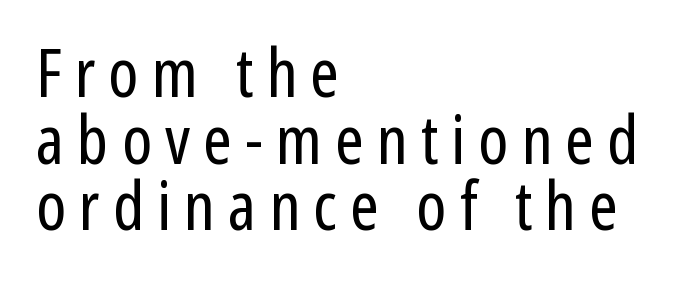
{"serif": "no", "italic": "no", "bold": "no", "weight": "regular", "width": "condensed", "stroke_contrast": "low", "x_height": "medium", "monospaced": "no", "underline": "no", "align": "left", "line_spacing": "tight", "line_spacing_ratio": 0.98, "glyph_px": 68}
